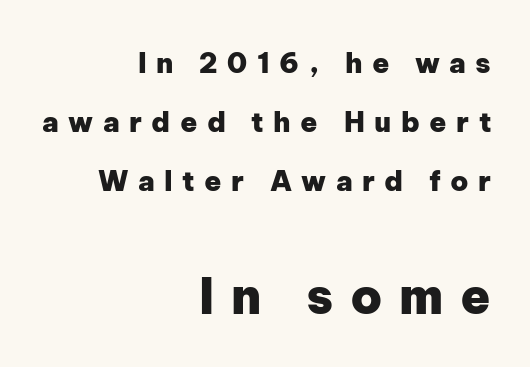
{"serif": "no", "italic": "no", "bold": "yes", "weight": "heavy", "width": "normal", "stroke_contrast": "low", "x_height": "medium", "monospaced": "no", "underline": "no", "align": "right", "line_spacing": "loose", "line_spacing_ratio": 2.11, "letter_spacing": "wide", "letter_spacing_em": 0.34, "larger_block": "second", "size_ratio": 1.75, "glyph_px": 49}
